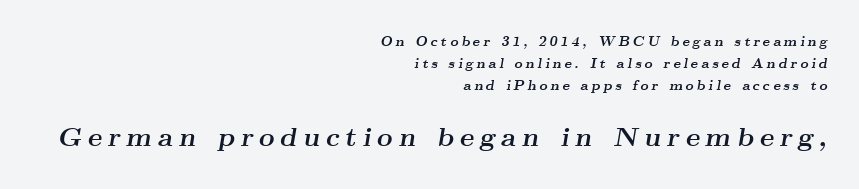
This rendering features lettering with no underline. The lettering tilts uniformly, giving the passage an italic look. Notice how thick the strokes are: this is what a full bold looks like. Quick note: interline space is typical.
